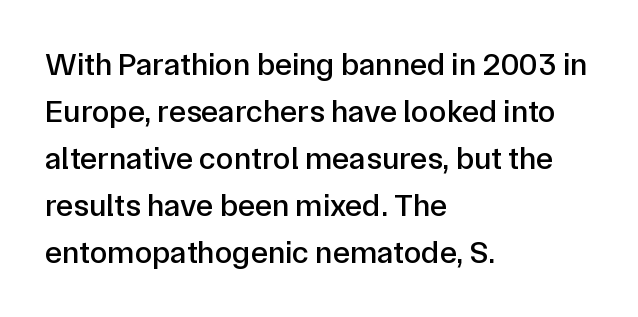
The image shows 32 px sans-serif type, upright; set left-aligned, normal line spacing (1.47x), normal letter spacing, not underlined; low stroke contrast and a medium x-height.
